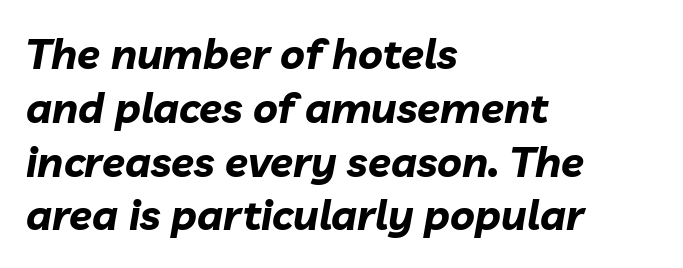
{"italic": "yes", "lean": "right", "slant_degrees": 10, "bold": "yes", "weight": "bold", "width": "normal", "stroke_contrast": "low", "x_height": "medium", "monospaced": "no", "underline": "no", "align": "left", "line_spacing": "normal", "line_spacing_ratio": 1.28, "letter_spacing": "normal", "letter_spacing_em": 0.0, "glyph_px": 42}
